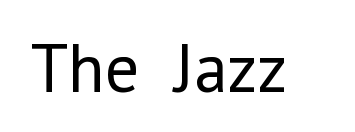
Q: Is the text bold? A: No.
Q: Is the text italic (slanted)? A: No, it is upright.
Q: Is the typeface a serif or a sans-serif typeface? A: Sans-serif.
Q: Is the text underlined? A: No.
Q: Is the spacing between letters normal or unusually wide? A: Normal.
Q: Width (condensed, normal, or wide)? A: Normal.
Q: Stroke contrast? A: Low.
Q: x-height? A: Medium.
Q: Monospaced? A: No.
